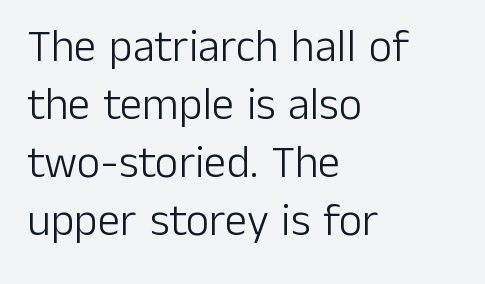
The image shows 45 px light sans-serif type, upright; set left-aligned, normal line spacing (1.29x), normal letter spacing, not underlined; low stroke contrast and a medium x-height.
